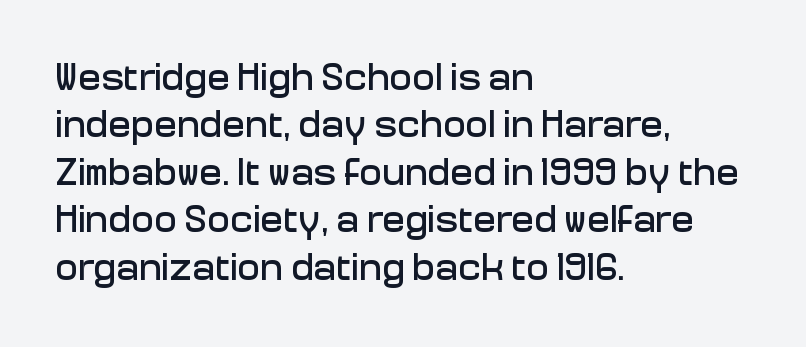
Descenders hang freely into open space. A typesetter would call this zero additional tracking. Regarding leading, the lines here are spaced in the standard way. Horizontal alignment here is leftward, the default for most running prose.
